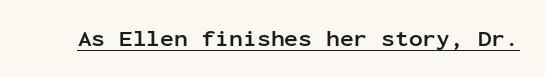
{"italic": "no", "bold": "yes", "underline": "yes", "letter_spacing": "normal", "letter_spacing_em": 0.0, "glyph_px": 23}
